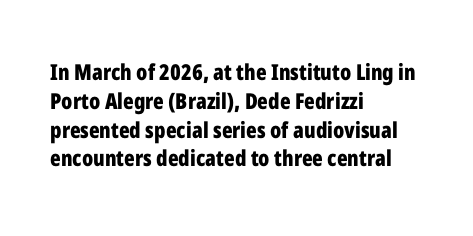
Q: Is the text bold? A: Yes.
Q: Is the text italic (slanted)? A: No, it is upright.
Q: Is the text underlined? A: No.
Q: How is the paragraph aligned? A: Left-aligned.
Q: Is the spacing between letters normal or unusually wide? A: Normal.
Q: Is the spacing between lines tight, normal or loose? A: Normal.
